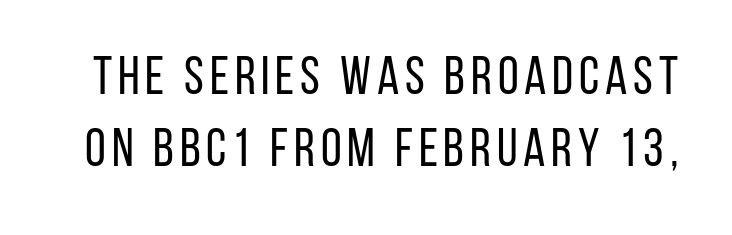
The image shows 53 px regular-weight, condensed sans-serif type, upright; set normal line spacing (1.36x), not underlined; low stroke contrast and a large x-height.
